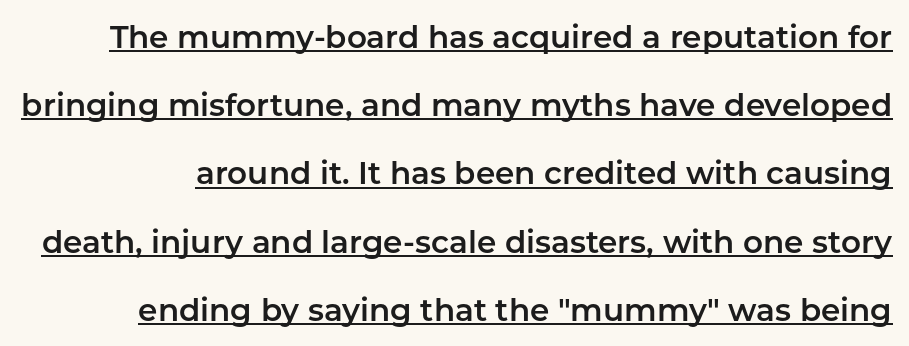
In designer terms, the underline attribute is active on this setting. Notice how the stems are strictly vertical — no italics here. Are there feet on the stems? There aren't — it's a sans. Proportional: the letters do not fall into vertical columns. Observe the ordinary spacing: letters are neighbours, not strangers.
